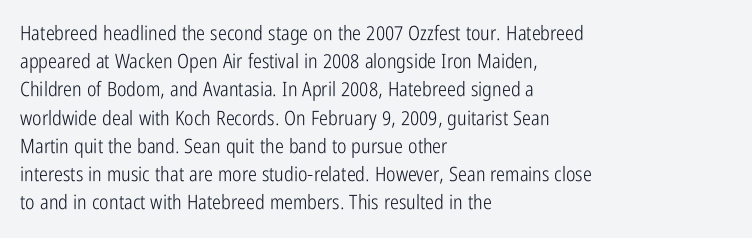
Nobody drew a line under any word here. When letters stand straight like this, we call the style roman or upright. The lines sit at an ordinary, default distance from one another. Summary of weight: not heavy and not bold.
